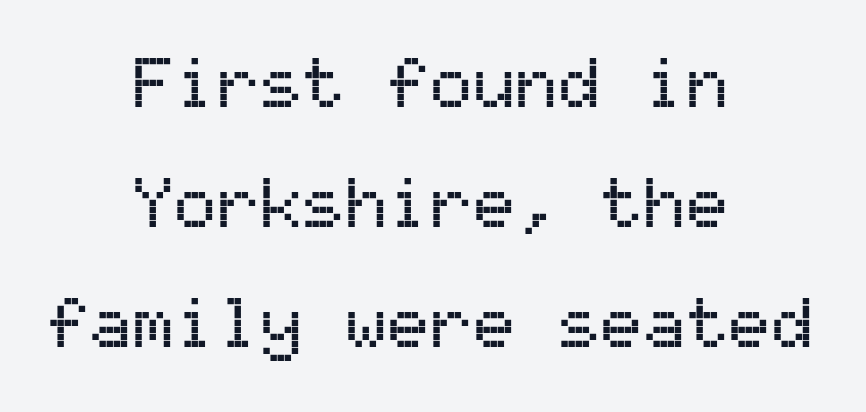
Q: Is the text italic (slanted)? A: No, it is upright.
Q: Is the typeface a serif or a sans-serif typeface? A: Sans-serif.
Q: Is the text underlined? A: No.
Q: How is the paragraph aligned? A: Centered.
Q: Is the spacing between letters normal or unusually wide? A: Normal.
Q: Is the spacing between lines tight, normal or loose? A: Normal.
Q: Width (condensed, normal, or wide)? A: Normal.
Q: Stroke contrast? A: Medium.
Q: x-height? A: Medium.
Q: Monospaced? A: Yes.
